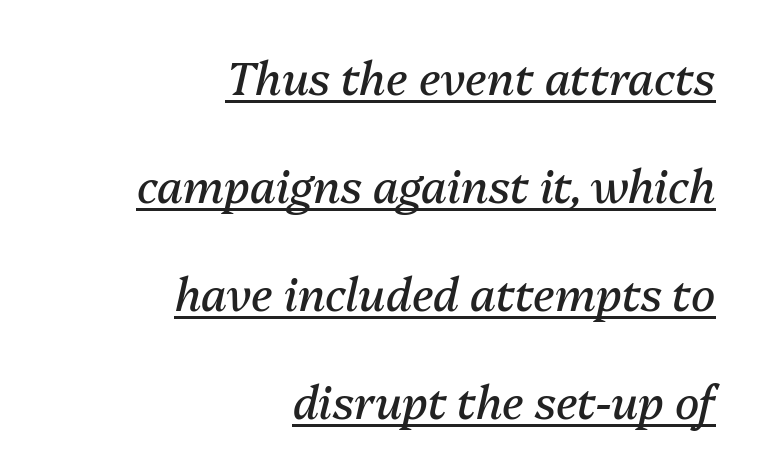
The image shows 45 px regular-weight type, italic (leaning right); set right-aligned, loose line spacing (2.4x), normal letter spacing, underlined; medium stroke contrast and a medium x-height.
